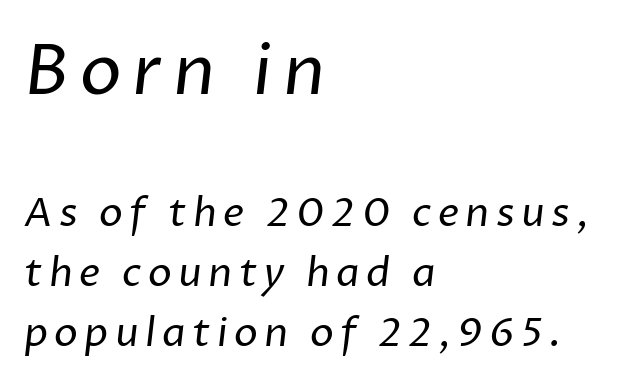
A typesetter would label this face a sans. A student would call this left alignment; a typographer would say flush left, rag right. Each letter keeps its own natural width here, so spacing adapts to shape. The gap between lines stays unmarked. Students, observe: this is what conventionally led text looks like.
